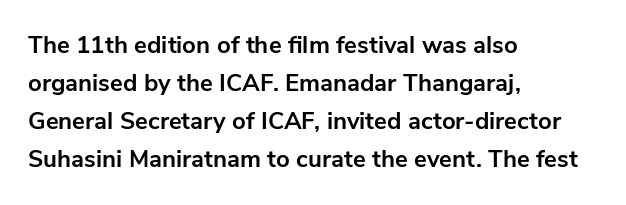
{"italic": "no", "bold": "yes", "underline": "no", "align": "left", "line_spacing": "normal", "line_spacing_ratio": 1.59, "letter_spacing": "normal", "letter_spacing_em": 0.0, "glyph_px": 24}
